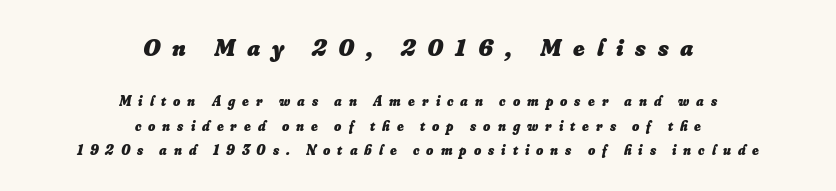
The image shows 24 px bold type, italic (leaning right); set centered, line spacing 1.72x, unusually wide letter spacing (+0.5 em), not underlined; the first (top) block is 1.71x larger.
